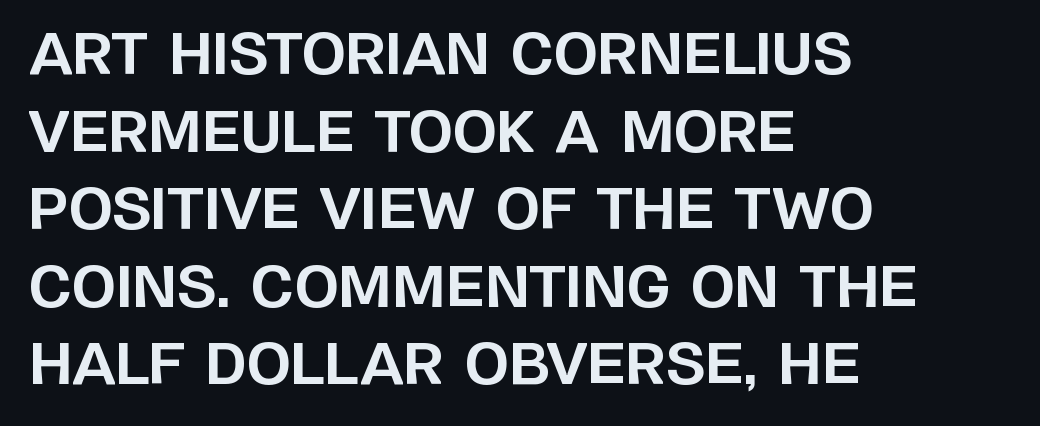
Q: Is the text bold? A: Yes.
Q: Is the text italic (slanted)? A: No, it is upright.
Q: Is the typeface a serif or a sans-serif typeface? A: Sans-serif.
Q: Is the text underlined? A: No.
Q: How is the paragraph aligned? A: Left-aligned.
Q: Is the spacing between letters normal or unusually wide? A: Normal.
Q: Is the spacing between lines tight, normal or loose? A: Normal.
Q: Width (condensed, normal, or wide)? A: Normal.
Q: Stroke contrast? A: Low.
Q: x-height? A: Large.
Q: Monospaced? A: No.
